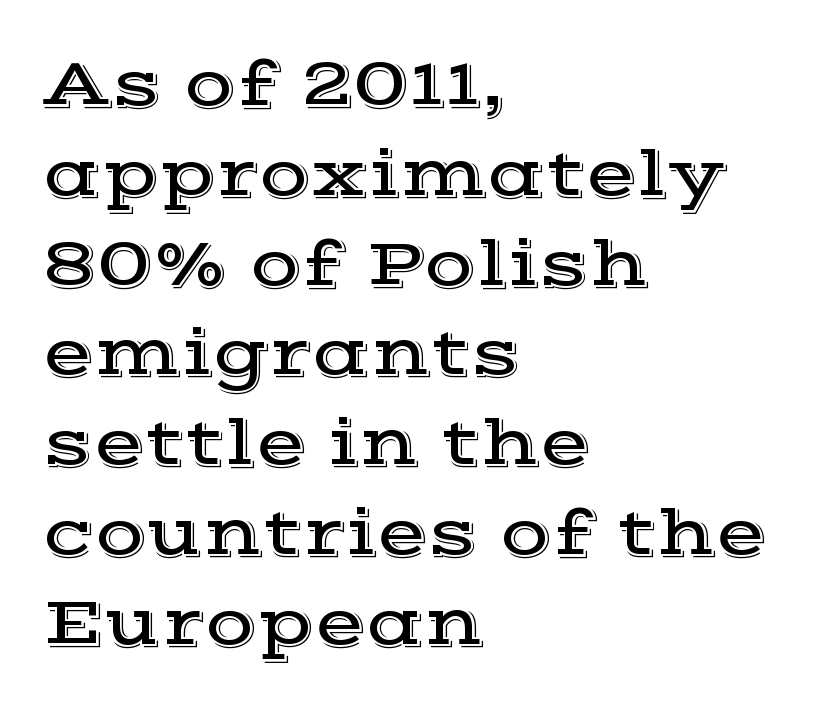
Q: Is the text italic (slanted)? A: No, it is upright.
Q: Is the typeface a serif or a sans-serif typeface? A: Serif.
Q: Is the text underlined? A: No.
Q: How is the paragraph aligned? A: Left-aligned.
Q: Is the spacing between letters normal or unusually wide? A: Normal.
Q: Is the spacing between lines tight, normal or loose? A: Normal.
Q: Width (condensed, normal, or wide)? A: Wide.
Q: x-height? A: Medium.
Q: Monospaced? A: No.
